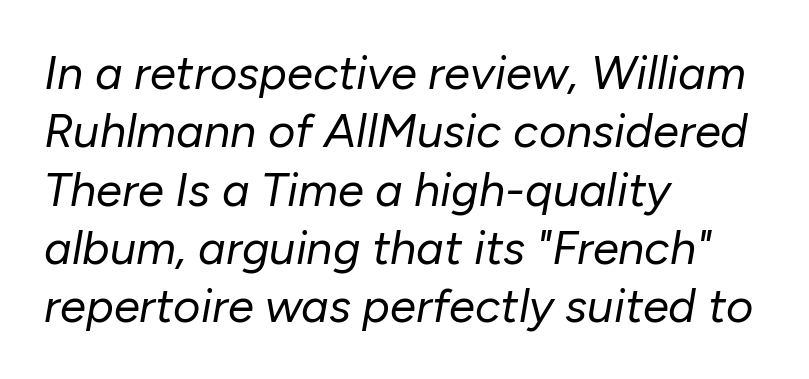
The image shows 47 px regular-weight type, italic (leaning right); set left-aligned, line spacing 1.24x, normal letter spacing, not underlined; low stroke contrast and a medium x-height.
